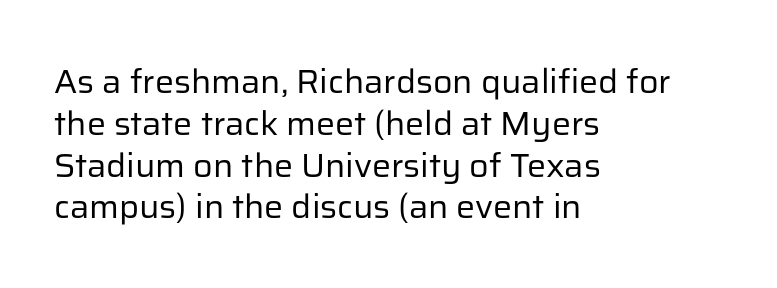
The image shows 34 px regular-weight sans-serif type, upright; set left-aligned, line spacing 1.23x, normal letter spacing, not underlined; low stroke contrast and a medium x-height.
